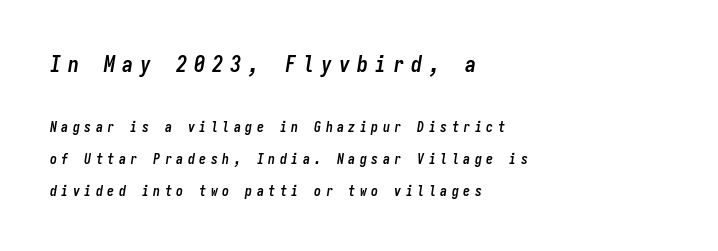
Q: Is the text bold? A: Yes.
Q: Is the text italic (slanted)? A: Yes, it leans right by about 9 degrees.
Q: Is the text underlined? A: No.
Q: How is the paragraph aligned? A: Left-aligned.
Q: Is the spacing between letters normal or unusually wide? A: Unusually wide.
Q: Is the spacing between lines tight, normal or loose? A: Loose.
Q: Which block of text is set in a larger size, the first (top) or the second (bottom)? A: The first (top) one.
